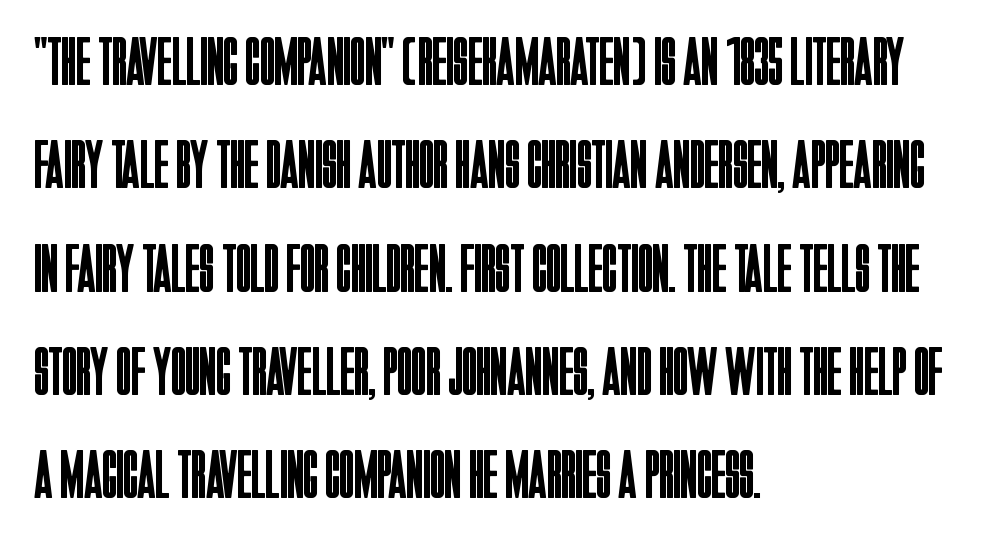
The lettering holds an erect, upright posture throughout. The text block is weighted toward the left margin, trailing off unevenly rightward. Does the type have serifs? No, each stem ends abruptly. The passage shown has conventional tracking throughout. Underlining? Definitely not there.
